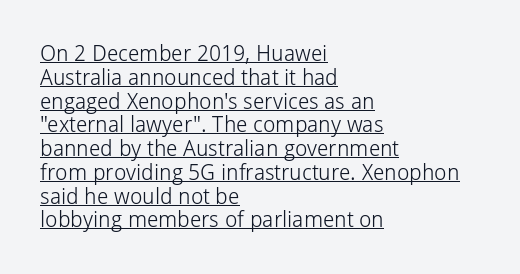
Q: Is the text bold? A: No.
Q: Is the text italic (slanted)? A: No, it is upright.
Q: Is the text underlined? A: Yes.
Q: How is the paragraph aligned? A: Left-aligned.
Q: Is the spacing between letters normal or unusually wide? A: Normal.
Q: Is the spacing between lines tight, normal or loose? A: Tight.
